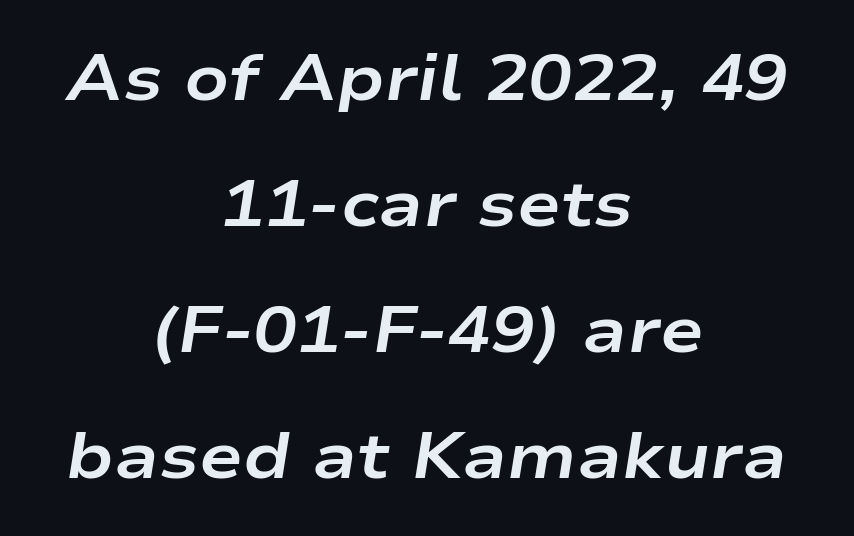
{"italic": "yes", "lean": "right", "slant_degrees": 9, "bold": "yes", "weight": "bold", "width": "wide", "stroke_contrast": "low", "x_height": "medium", "monospaced": "no", "underline": "no", "align": "center", "line_spacing": "loose", "line_spacing_ratio": 1.94, "letter_spacing": "normal", "letter_spacing_em": 0.0, "glyph_px": 65}
